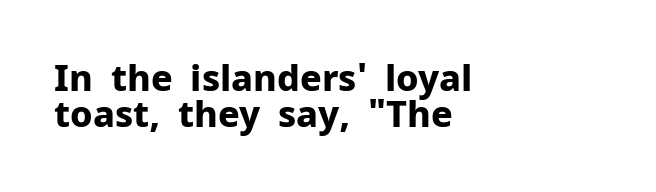
{"serif": "no", "italic": "no", "bold": "yes", "weight": "bold", "width": "normal", "stroke_contrast": "low", "x_height": "medium", "monospaced": "no", "underline": "no", "align": "left", "line_spacing": "tight", "line_spacing_ratio": 1.0, "letter_spacing": "normal", "letter_spacing_em": 0.0, "glyph_px": 36}
